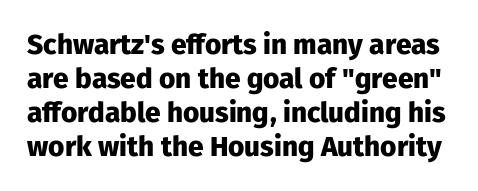
The image shows 28 px heavy sans-serif type, upright; set line spacing 1.21x, normal letter spacing, not underlined; low stroke contrast and a medium x-height.
